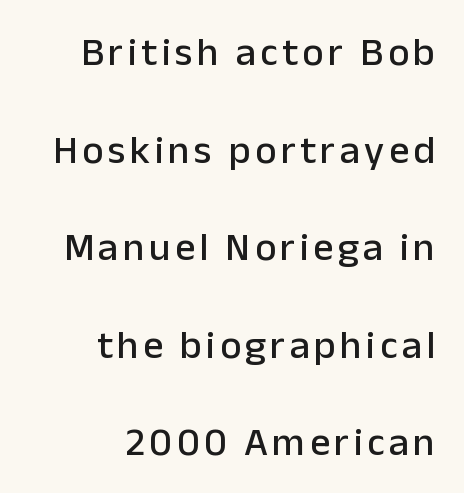
Check where the strokes stop: nothing finishes them off — pure sans. The zone under the glyphs is completely vacant. A typesetter would call this proportional, since set widths differ per character. Does the copy run flush right? Yes — the right margin is perfectly even.
